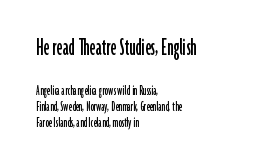
The image shows 25 px text type, upright; set left-aligned, tight line spacing (1.14x), normal letter spacing, not underlined; the first (top) block is 1.79x larger.
